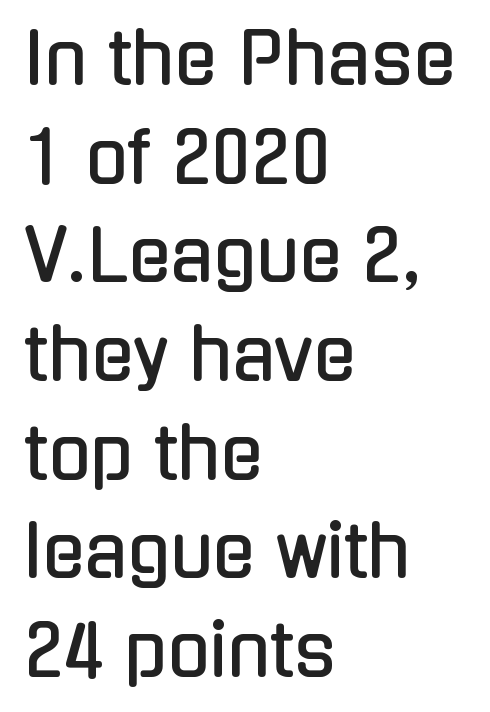
The image shows 70 px condensed sans-serif type, upright; set left-aligned, normal line spacing (1.41x), normal letter spacing, not underlined; low stroke contrast and a medium x-height.
